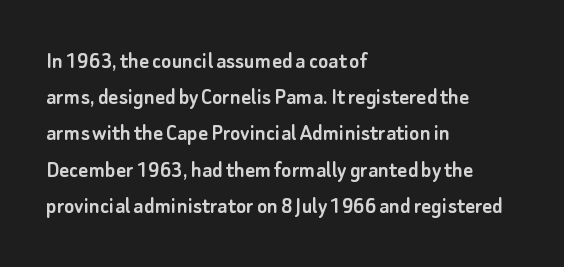
Q: Is the text italic (slanted)? A: No, it is upright.
Q: Is the text underlined? A: No.
Q: How is the paragraph aligned? A: Left-aligned.
Q: Is the spacing between letters normal or unusually wide? A: Normal.
Q: Is the spacing between lines tight, normal or loose? A: Normal.
